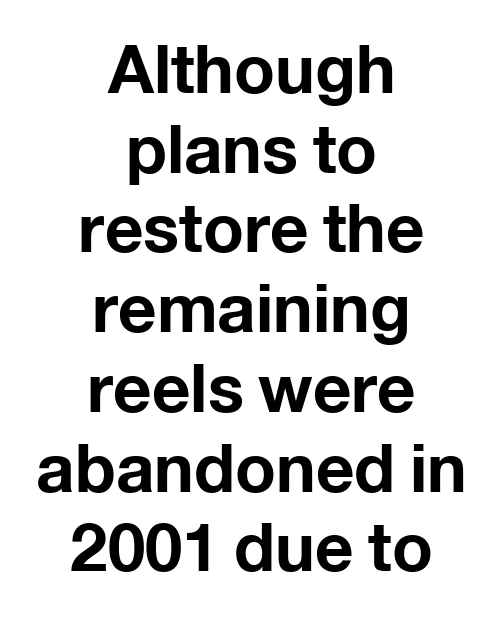
{"serif": "no", "italic": "no", "bold": "yes", "weight": "bold", "width": "normal", "stroke_contrast": "low", "x_height": "medium", "monospaced": "no", "underline": "no", "align": "center", "line_spacing_ratio": 1.19, "letter_spacing": "normal", "letter_spacing_em": 0.0, "glyph_px": 67}
